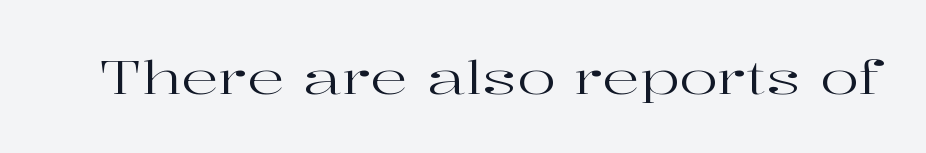
Q: Is the text bold? A: No.
Q: Is the text italic (slanted)? A: No, it is upright.
Q: Is the typeface a serif or a sans-serif typeface? A: Serif.
Q: Is the text underlined? A: No.
Q: Is the spacing between letters normal or unusually wide? A: Normal.
Q: Width (condensed, normal, or wide)? A: Wide.
Q: Stroke contrast? A: High.
Q: x-height? A: Medium.
Q: Monospaced? A: No.
